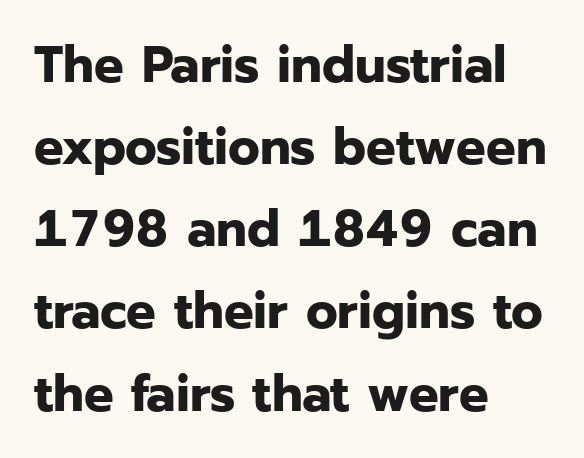
It's the straight-up-and-down kind of type. These lines are set flush left with a ragged right edge. The face used here is proportionally spaced, like ordinary book or web type. Compared with an ordinary text face, these strokes are far heavier — a full bold. Does the leading feel generous? No, just average.
